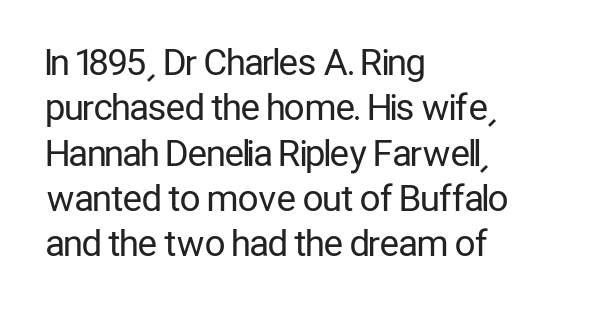
Compared with a typical body face, this is equally light or lighter still. No extra tracking has been applied to these lines. The lines sit at an ordinary, default distance from one another. Varying glyph widths throughout — classic text-font behaviour. Nope, not italic — everything's standing straight. Font category for this specimen: sans-serif.
